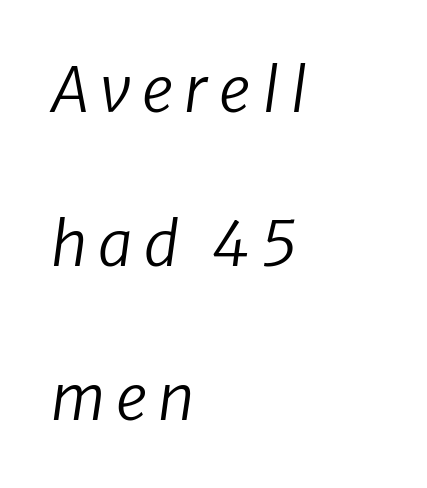
{"serif": "no", "bold": "no", "weight": "regular", "width": "normal", "stroke_contrast": "low", "x_height": "medium", "monospaced": "no", "underline": "no", "align": "left", "line_spacing": "loose", "line_spacing_ratio": 2.48, "glyph_px": 62}
